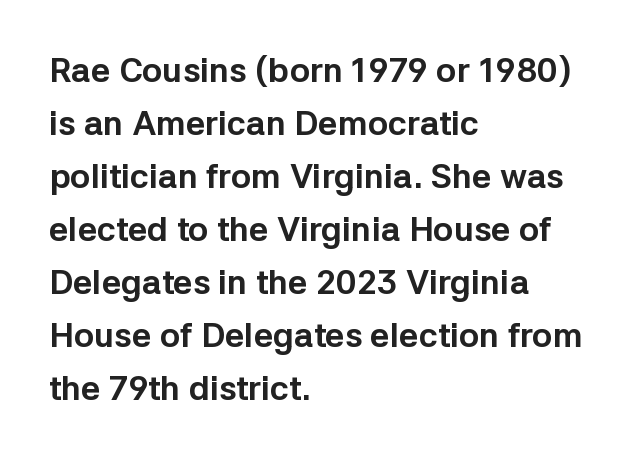
The image shows 34 px bold sans-serif type, upright; set left-aligned, normal line spacing (1.56x), normal letter spacing, not underlined; low stroke contrast and a medium x-height.
